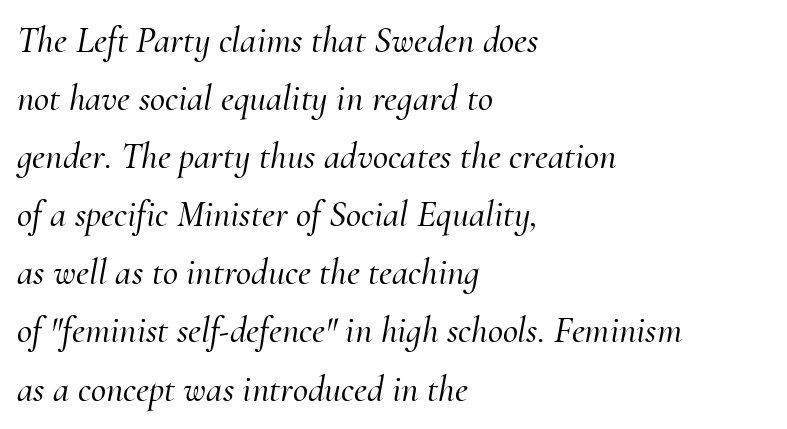
{"serif": "yes", "italic": "yes", "lean": "right", "slant_degrees": 10, "width": "normal", "stroke_contrast": "medium", "x_height": "small", "monospaced": "no", "underline": "no", "align": "left", "line_spacing": "normal", "line_spacing_ratio": 1.57, "letter_spacing": "normal", "letter_spacing_em": 0.0, "glyph_px": 37}
